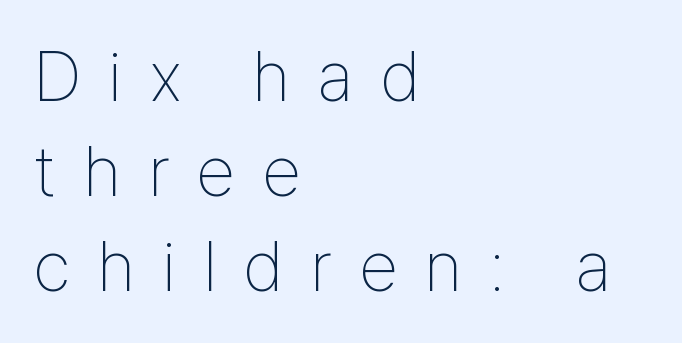
Q: Is the text bold? A: No.
Q: Is the text italic (slanted)? A: No, it is upright.
Q: Is the typeface a serif or a sans-serif typeface? A: Sans-serif.
Q: Is the text underlined? A: No.
Q: How is the paragraph aligned? A: Left-aligned.
Q: Is the spacing between letters normal or unusually wide? A: Unusually wide.
Q: Is the spacing between lines tight, normal or loose? A: Normal.
Q: Width (condensed, normal, or wide)? A: Condensed.
Q: Stroke contrast? A: Low.
Q: x-height? A: Medium.
Q: Monospaced? A: No.
